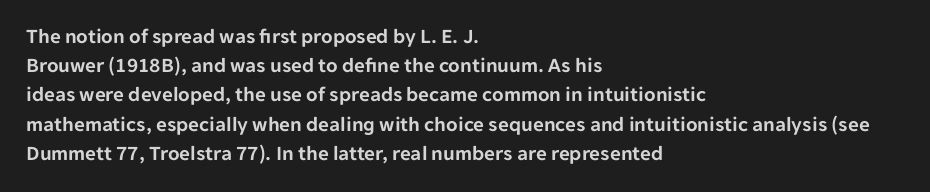
{"italic": "no", "underline": "no", "align": "left", "line_spacing": "normal", "line_spacing_ratio": 1.39, "letter_spacing": "normal", "letter_spacing_em": 0.0, "glyph_px": 21}
